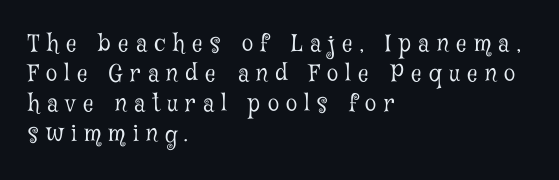
Q: Is the text bold? A: No.
Q: Is the text italic (slanted)? A: No, it is upright.
Q: Is the text underlined? A: No.
Q: How is the paragraph aligned? A: Left-aligned.
Q: Is the spacing between letters normal or unusually wide? A: Unusually wide.
Q: Is the spacing between lines tight, normal or loose? A: Normal.
